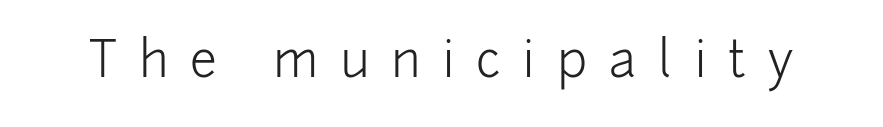
Q: Is the text bold? A: No.
Q: Is the text italic (slanted)? A: No, it is upright.
Q: Is the typeface a serif or a sans-serif typeface? A: Sans-serif.
Q: Is the text underlined? A: No.
Q: Is the spacing between letters normal or unusually wide? A: Unusually wide.
Q: Width (condensed, normal, or wide)? A: Normal.
Q: Stroke contrast? A: Low.
Q: x-height? A: Medium.
Q: Monospaced? A: No.
